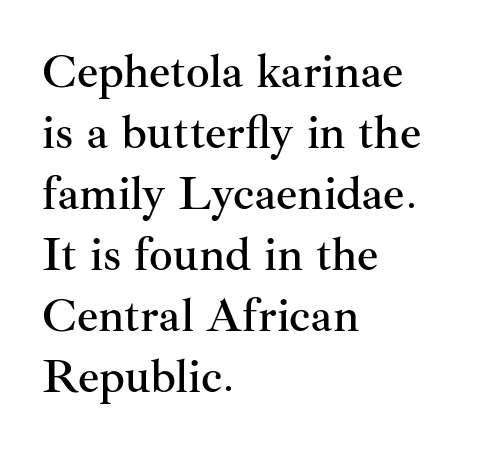
Caption: multi-line text, flush left, ragged right. The letters sit at their default tracking, neither squeezed nor spread. When letters stand straight like this, we call the style roman or upright. The rows are spaced the way most documents space them. The words here are not underlined. The rendering uses natural spacing where letterforms have individual widths.
